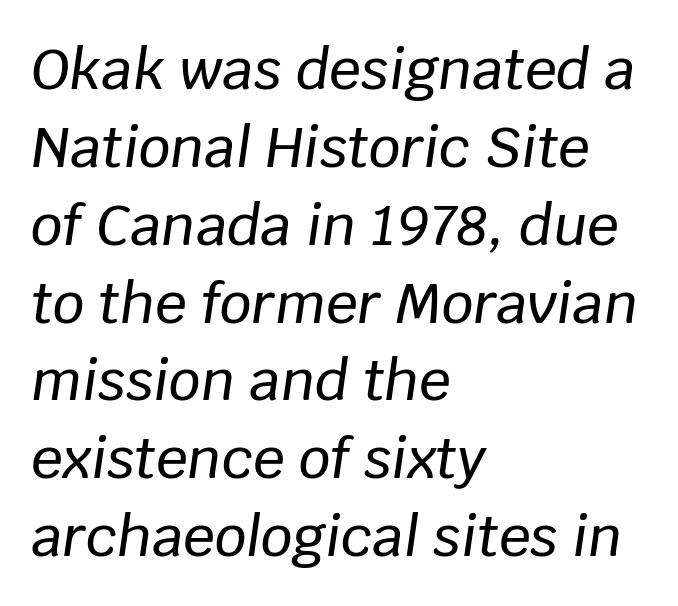
{"italic": "yes", "lean": "right", "slant_degrees": 8, "width": "normal", "stroke_contrast": "low", "x_height": "large", "monospaced": "no", "underline": "no", "align": "left", "line_spacing": "normal", "line_spacing_ratio": 1.39, "letter_spacing": "normal", "letter_spacing_em": 0.0, "glyph_px": 56}
